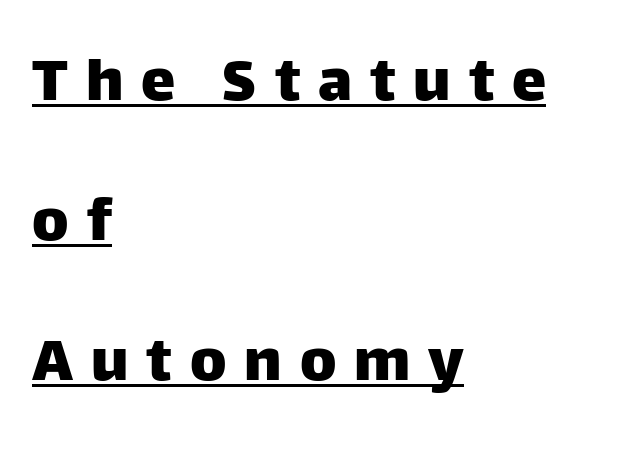
Observe the absence of serifs on each vertical stroke in this sample. You could fit nearly another row in the gap between these rows. These lines are rendered in a variable-pitch font. One-word summary of the alignment: left.
